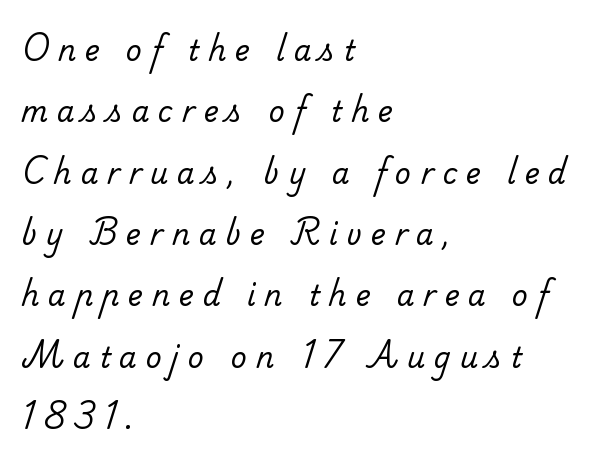
Q: Is the text bold? A: No.
Q: Is the typeface a serif or a sans-serif typeface? A: Serif.
Q: Is the text underlined? A: No.
Q: How is the paragraph aligned? A: Left-aligned.
Q: Is the spacing between letters normal or unusually wide? A: Unusually wide.
Q: Is the spacing between lines tight, normal or loose? A: Loose.
Q: Width (condensed, normal, or wide)? A: Normal.
Q: Stroke contrast? A: Low.
Q: x-height? A: Small.
Q: Monospaced? A: No.
